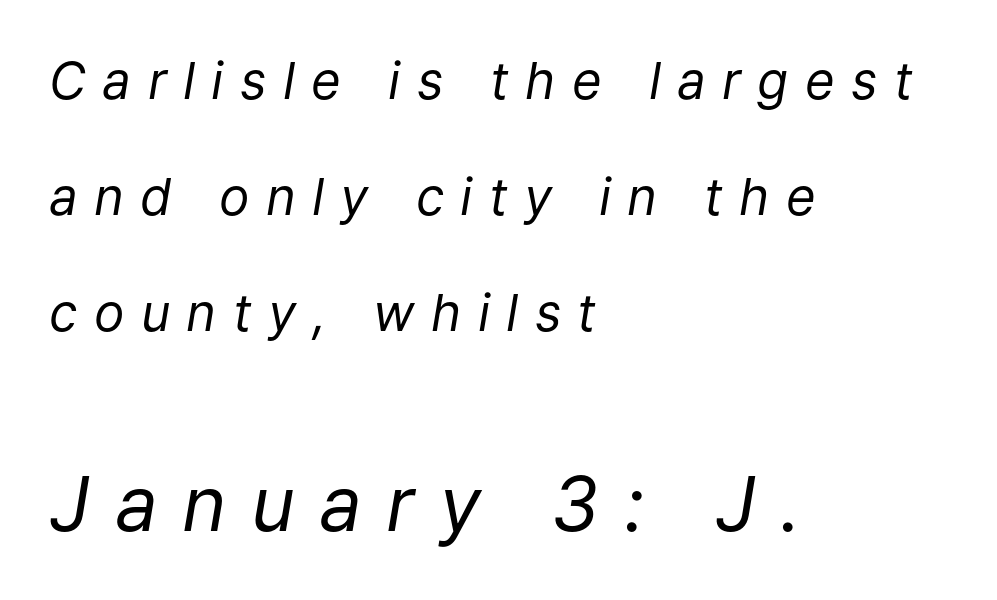
{"italic": "yes", "lean": "right", "slant_degrees": 9, "bold": "no", "weight": "regular", "width": "normal", "stroke_contrast": "low", "x_height": "medium", "monospaced": "no", "underline": "no", "align": "left", "line_spacing": "loose", "line_spacing_ratio": 2.27, "letter_spacing": "wide", "letter_spacing_em": 0.32, "larger_block": "second", "size_ratio": 1.49, "glyph_px": 76}
